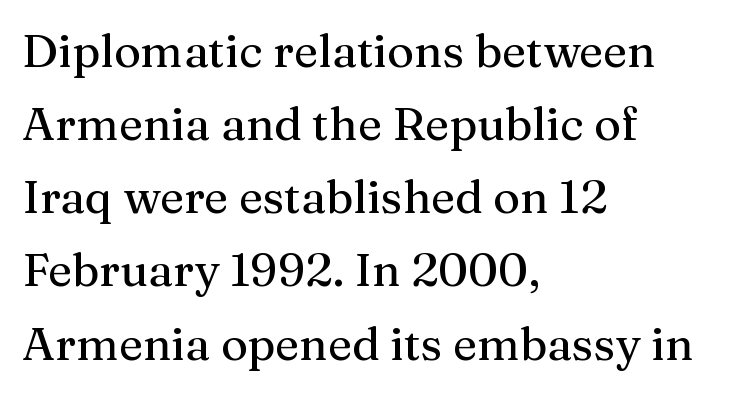
Q: Is the text italic (slanted)? A: No, it is upright.
Q: Is the typeface a serif or a sans-serif typeface? A: Serif.
Q: Is the text underlined? A: No.
Q: How is the paragraph aligned? A: Left-aligned.
Q: Is the spacing between letters normal or unusually wide? A: Normal.
Q: Is the spacing between lines tight, normal or loose? A: Normal.
Q: Width (condensed, normal, or wide)? A: Normal.
Q: Stroke contrast? A: Medium.
Q: x-height? A: Medium.
Q: Monospaced? A: No.
